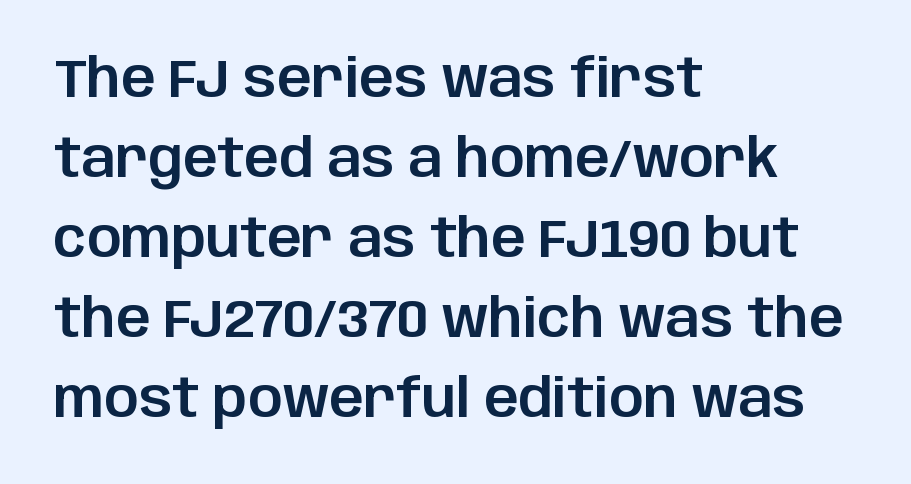
The image shows 54 px sans-serif type, upright; set left-aligned, normal line spacing (1.48x), normal letter spacing, not underlined; low stroke contrast and a large x-height.
